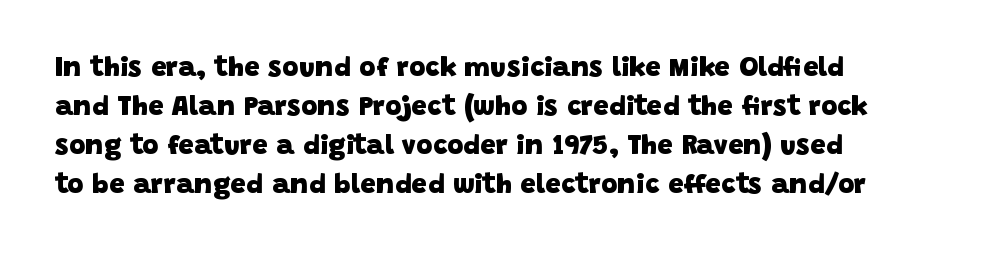
Q: Is the text bold? A: Yes.
Q: Is the typeface a serif or a sans-serif typeface? A: Sans-serif.
Q: Is the text underlined? A: No.
Q: How is the paragraph aligned? A: Left-aligned.
Q: Is the spacing between letters normal or unusually wide? A: Normal.
Q: Is the spacing between lines tight, normal or loose? A: Normal.
Q: Width (condensed, normal, or wide)? A: Normal.
Q: Stroke contrast? A: Low.
Q: x-height? A: Large.
Q: Monospaced? A: No.
